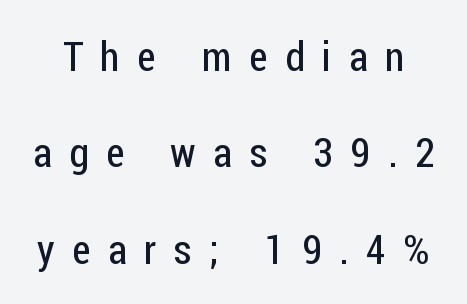
Q: Is the text bold? A: No.
Q: Is the text italic (slanted)? A: No, it is upright.
Q: Is the typeface a serif or a sans-serif typeface? A: Sans-serif.
Q: Is the text underlined? A: No.
Q: Is the spacing between letters normal or unusually wide? A: Unusually wide.
Q: Is the spacing between lines tight, normal or loose? A: Loose.
Q: Width (condensed, normal, or wide)? A: Condensed.
Q: Stroke contrast? A: Low.
Q: x-height? A: Medium.
Q: Monospaced? A: No.
